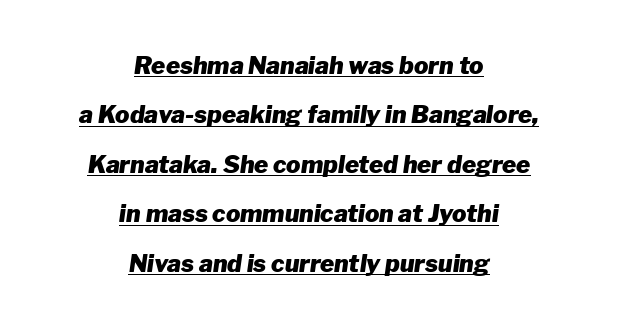
Q: Is the text bold? A: Yes.
Q: Is the text italic (slanted)? A: Yes, it leans right by about 8 degrees.
Q: Is the text underlined? A: Yes.
Q: How is the paragraph aligned? A: Centered.
Q: Is the spacing between letters normal or unusually wide? A: Normal.
Q: Is the spacing between lines tight, normal or loose? A: Loose.
